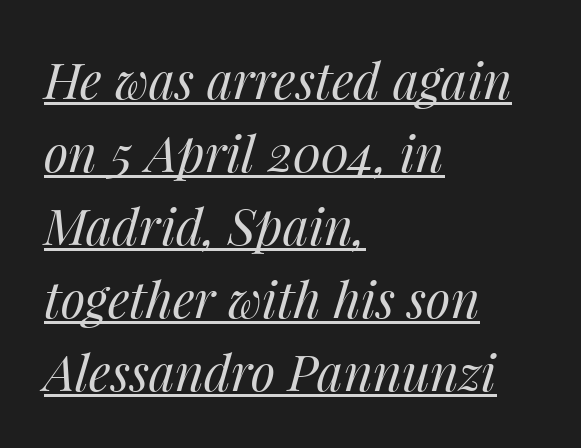
Q: Is the text bold? A: No.
Q: Is the text italic (slanted)? A: Yes, it leans right by about 14 degrees.
Q: Is the text underlined? A: Yes.
Q: How is the paragraph aligned? A: Left-aligned.
Q: Is the spacing between letters normal or unusually wide? A: Normal.
Q: Is the spacing between lines tight, normal or loose? A: Normal.
Q: Width (condensed, normal, or wide)? A: Normal.
Q: Stroke contrast? A: Medium.
Q: x-height? A: Medium.
Q: Monospaced? A: No.
